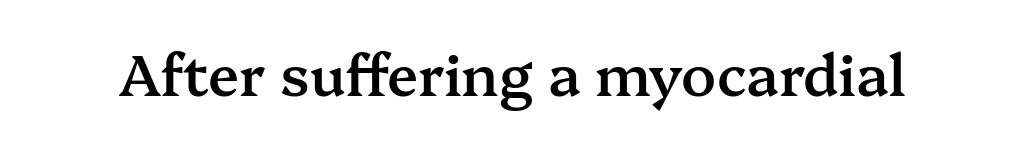
Q: Is the text bold? A: Semi-bold.
Q: Is the text italic (slanted)? A: No, it is upright.
Q: Is the typeface a serif or a sans-serif typeface? A: Serif.
Q: Is the text underlined? A: No.
Q: Is the spacing between letters normal or unusually wide? A: Normal.
Q: Width (condensed, normal, or wide)? A: Normal.
Q: Stroke contrast? A: Medium.
Q: x-height? A: Medium.
Q: Monospaced? A: No.
